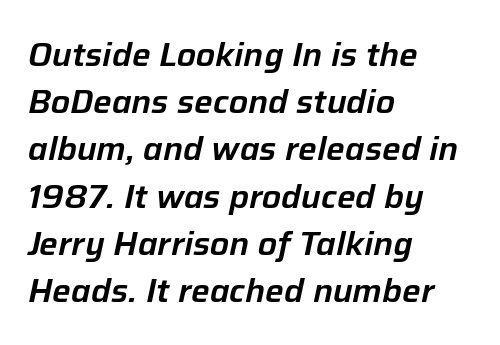
The tracking reads as untouched default to a designer's eye. Varying glyph widths throughout — classic text-font behaviour. Notice how the stems are inclined rather than vertical — that's the hallmark of italics. Reading down the column, the eye jumps a familiar distance to each next line. The zone under the glyphs is completely vacant. Horizontal alignment here is leftward, the default for most running prose.
